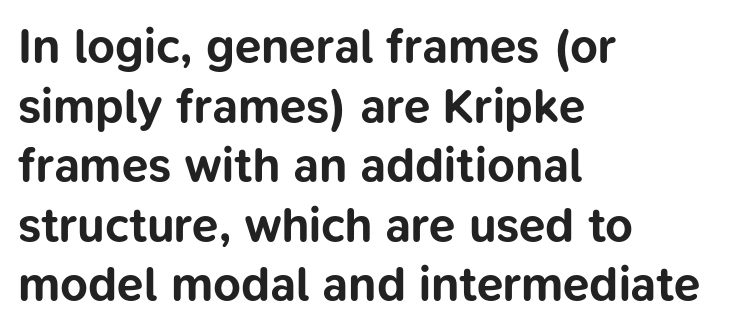
The lines in this sample share a left origin and differ only in where they stop. No italicization has been applied; the sample stays upright. Proportional: the letters do not fall into vertical columns. A full-strength bold gives these letters their thick strokes. Unmarked baselines from the first word to the last. What stands out about the letter spacing? Nothing — it is the standard amount.
